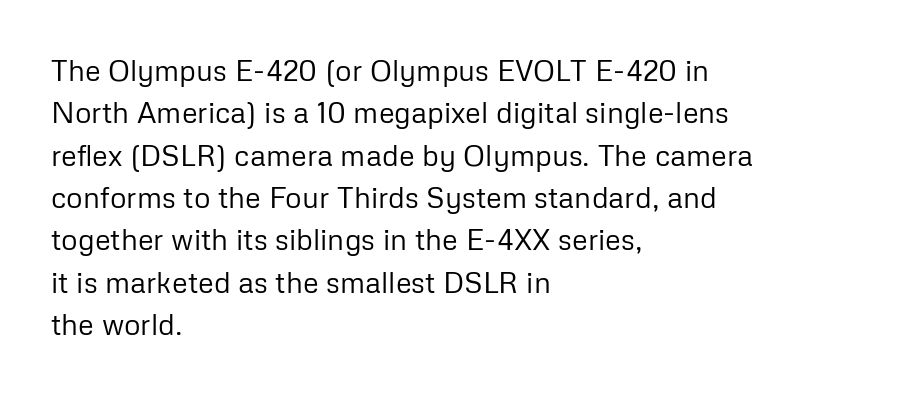
Q: Is the text bold? A: No.
Q: Is the text italic (slanted)? A: No, it is upright.
Q: Is the typeface a serif or a sans-serif typeface? A: Sans-serif.
Q: Is the text underlined? A: No.
Q: How is the paragraph aligned? A: Left-aligned.
Q: Is the spacing between letters normal or unusually wide? A: Normal.
Q: Is the spacing between lines tight, normal or loose? A: Normal.
Q: Width (condensed, normal, or wide)? A: Normal.
Q: Stroke contrast? A: Low.
Q: x-height? A: Medium.
Q: Monospaced? A: No.
